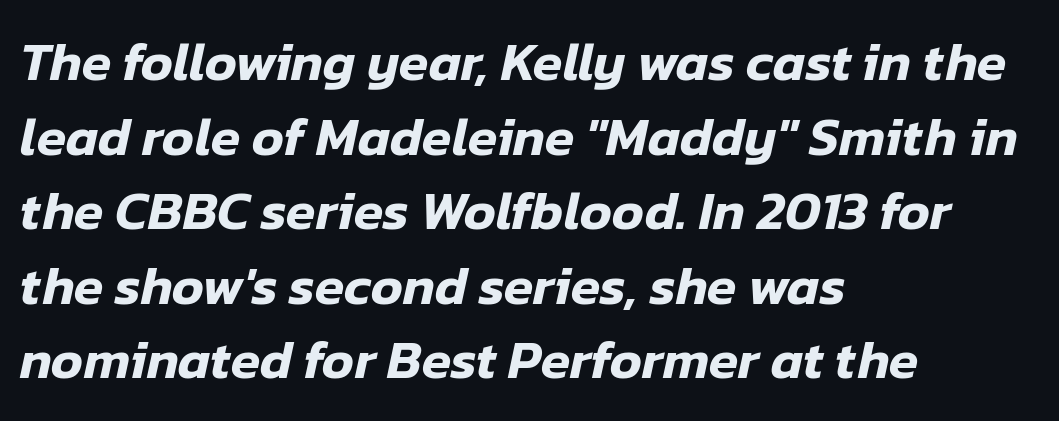
Q: Is the text italic (slanted)? A: Yes, it leans right by about 12 degrees.
Q: Is the text underlined? A: No.
Q: How is the paragraph aligned? A: Left-aligned.
Q: Is the spacing between letters normal or unusually wide? A: Normal.
Q: Is the spacing between lines tight, normal or loose? A: Normal.
Q: Width (condensed, normal, or wide)? A: Normal.
Q: Stroke contrast? A: Low.
Q: x-height? A: Medium.
Q: Monospaced? A: No.
